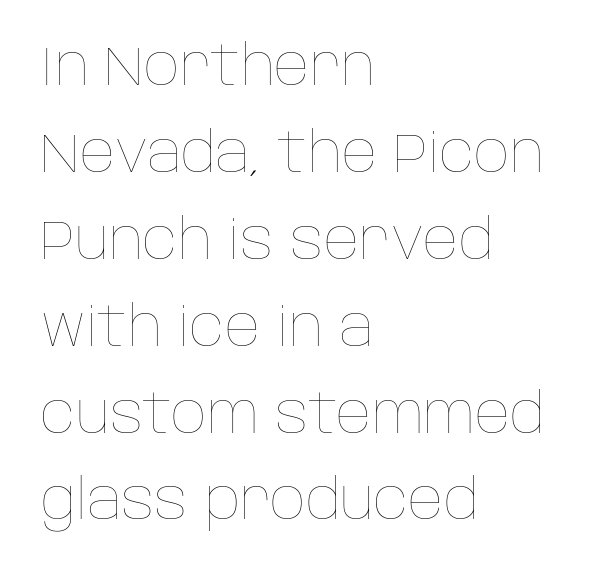
Q: Is the text bold? A: No.
Q: Is the text italic (slanted)? A: No, it is upright.
Q: Is the text underlined? A: No.
Q: How is the paragraph aligned? A: Left-aligned.
Q: Is the spacing between letters normal or unusually wide? A: Normal.
Q: Is the spacing between lines tight, normal or loose? A: Normal.
Q: Width (condensed, normal, or wide)? A: Normal.
Q: Stroke contrast? A: Low.
Q: x-height? A: Large.
Q: Monospaced? A: No.
